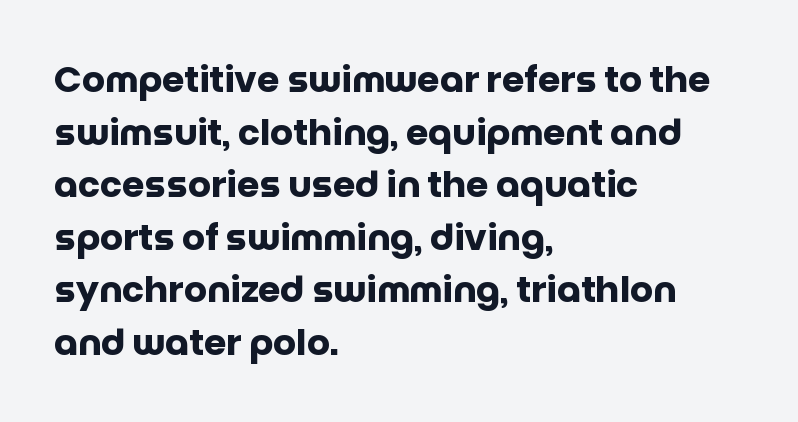
Q: Is the text bold? A: Yes.
Q: Is the text italic (slanted)? A: No, it is upright.
Q: Is the typeface a serif or a sans-serif typeface? A: Sans-serif.
Q: Is the text underlined? A: No.
Q: How is the paragraph aligned? A: Left-aligned.
Q: Is the spacing between letters normal or unusually wide? A: Normal.
Q: Is the spacing between lines tight, normal or loose? A: Normal.
Q: Width (condensed, normal, or wide)? A: Normal.
Q: Stroke contrast? A: Low.
Q: x-height? A: Large.
Q: Monospaced? A: No.
